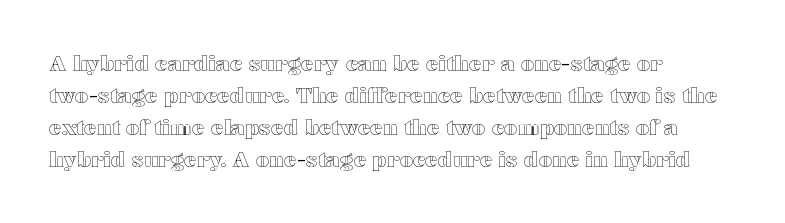
{"italic": "no", "underline": "no", "align": "left", "line_spacing": "normal", "line_spacing_ratio": 1.52, "letter_spacing": "normal", "letter_spacing_em": 0.0, "glyph_px": 21}
